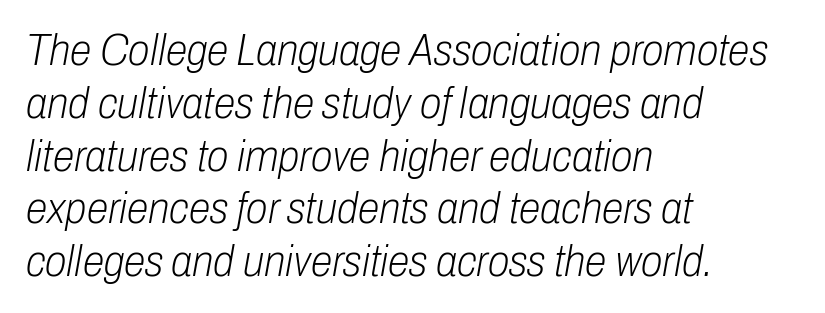
{"italic": "yes", "lean": "right", "slant_degrees": 10, "bold": "no", "weight": "light", "width": "condensed", "stroke_contrast": "low", "x_height": "medium", "monospaced": "no", "underline": "no", "align": "left", "line_spacing_ratio": 1.2, "letter_spacing": "normal", "letter_spacing_em": 0.0, "glyph_px": 44}
